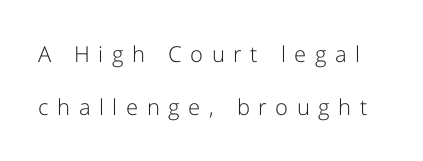
Q: Is the text bold? A: No.
Q: Is the text italic (slanted)? A: No, it is upright.
Q: Is the text underlined? A: No.
Q: Is the spacing between letters normal or unusually wide? A: Unusually wide.
Q: Is the spacing between lines tight, normal or loose? A: Loose.
